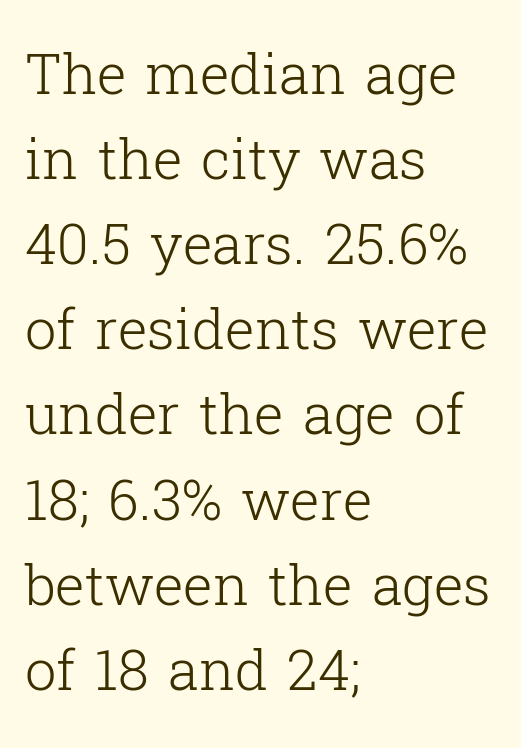
Here the designer chose a conventional face with non-uniform glyph widths. The gaps between neighbouring characters are ordinary and unremarkable. The lettering stays uniformly vertical, giving the passage a roman look. Words float on clear page, feet unadorned.
